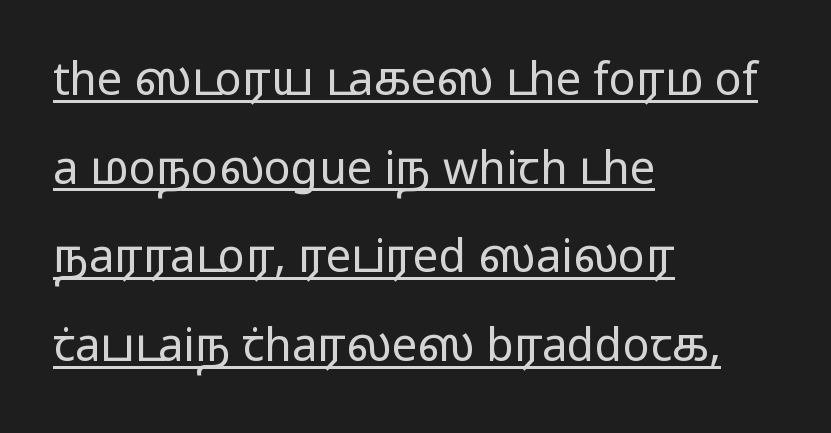
{"serif": "no", "italic": "no", "bold": "no", "weight": "regular", "width": "wide", "stroke_contrast": "low", "x_height": "medium", "monospaced": "no", "underline": "yes", "align": "left", "line_spacing": "loose", "line_spacing_ratio": 1.97, "letter_spacing": "normal", "letter_spacing_em": 0.0, "glyph_px": 45}
